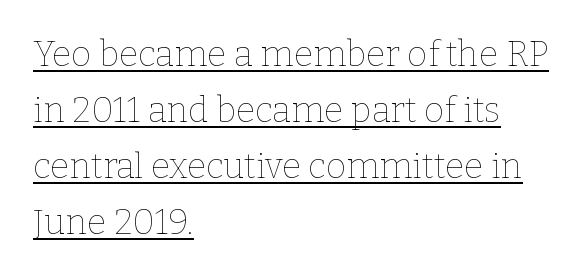
Quick note: interline space is typical. The typesetting does not lean heavy: it is not bold. Short and long lines alike share a common starting point at left. Caption: lettering with a line underneath.
